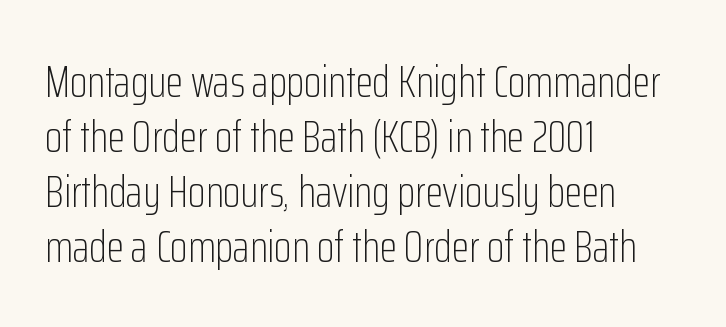
{"serif": "no", "italic": "no", "bold": "no", "weight": "light", "width": "condensed", "stroke_contrast": "low", "x_height": "medium", "monospaced": "no", "underline": "no", "align": "left", "line_spacing_ratio": 1.22, "letter_spacing": "normal", "letter_spacing_em": 0.0, "glyph_px": 45}
